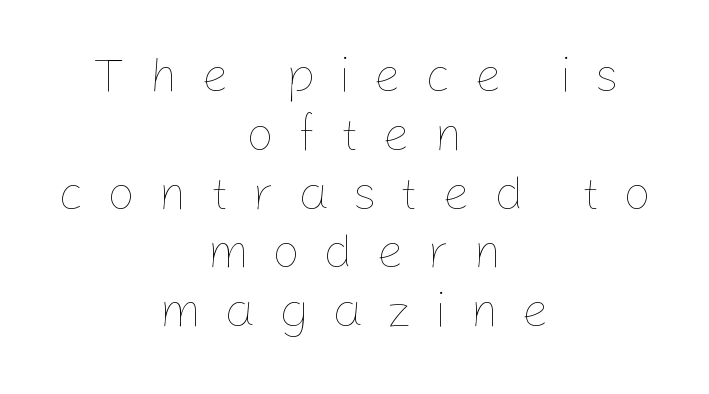
Q: Is the text bold? A: No.
Q: Is the text italic (slanted)? A: No, it is upright.
Q: Is the text underlined? A: No.
Q: How is the paragraph aligned? A: Centered.
Q: Is the spacing between letters normal or unusually wide? A: Unusually wide.
Q: Width (condensed, normal, or wide)? A: Normal.
Q: Stroke contrast? A: Low.
Q: x-height? A: Medium.
Q: Monospaced? A: No.
